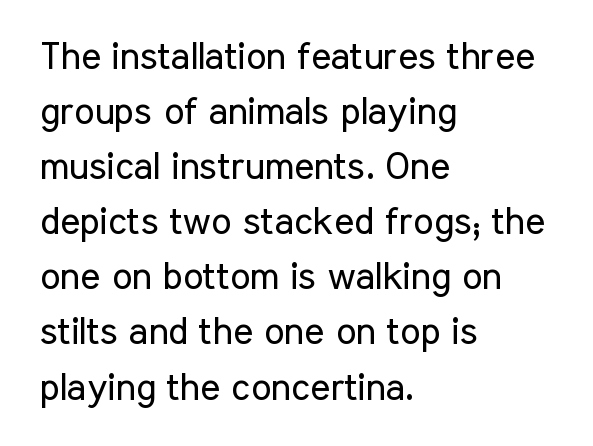
Q: Is the text bold? A: No.
Q: Is the text italic (slanted)? A: No, it is upright.
Q: Is the typeface a serif or a sans-serif typeface? A: Sans-serif.
Q: Is the text underlined? A: No.
Q: How is the paragraph aligned? A: Left-aligned.
Q: Is the spacing between letters normal or unusually wide? A: Normal.
Q: Is the spacing between lines tight, normal or loose? A: Normal.
Q: Width (condensed, normal, or wide)? A: Condensed.
Q: Stroke contrast? A: Low.
Q: x-height? A: Medium.
Q: Monospaced? A: No.
